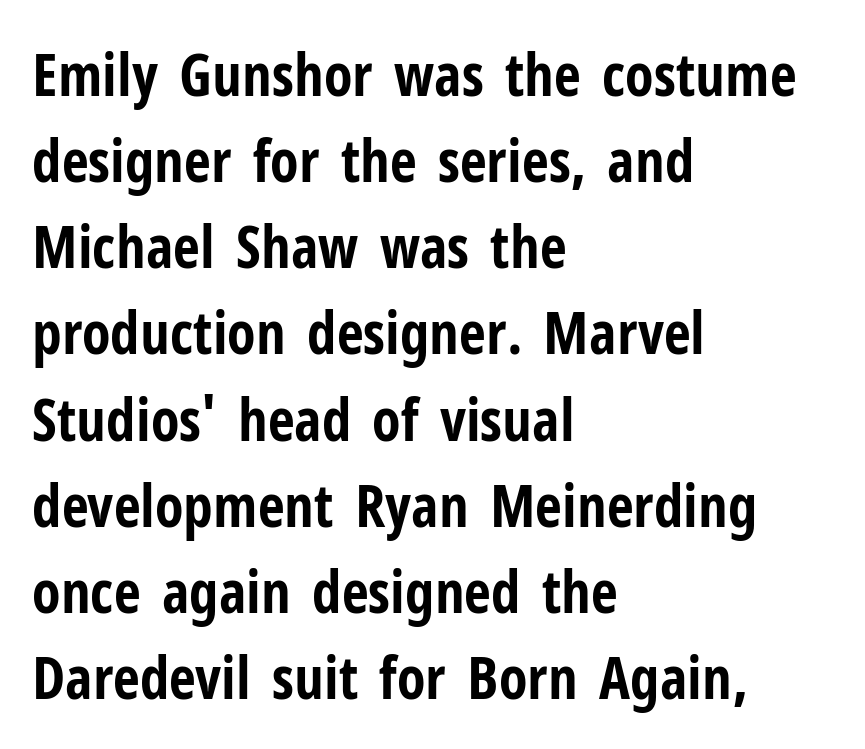
The image shows 59 px bold, condensed sans-serif type, upright; set left-aligned, normal line spacing (1.46x), normal letter spacing, not underlined; low stroke contrast and a medium x-height.
